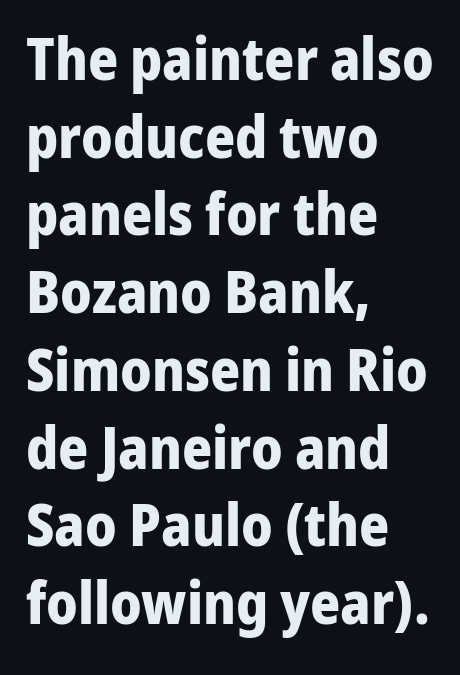
Does the type have serifs? No, each stem ends abruptly. How would I describe the line gaps? Plain and ordinary. Spacing verdict: proportional, widths tailored to each character. Caption: bold face, heavy strokes. Underlining? Definitely not there.
